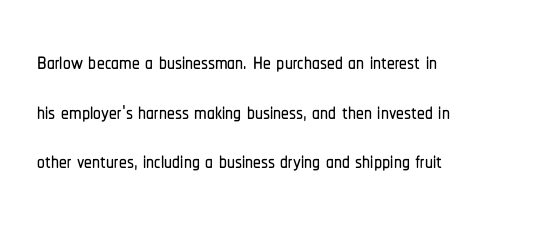
Descenders are the only things crossing below the line. Successive baselines arrive at the customary interval. The rendering keeps characters at their native spacing. Nope, not italic — everything's standing straight. The ragged edge is on the right, which tells us the setting is flush left.
